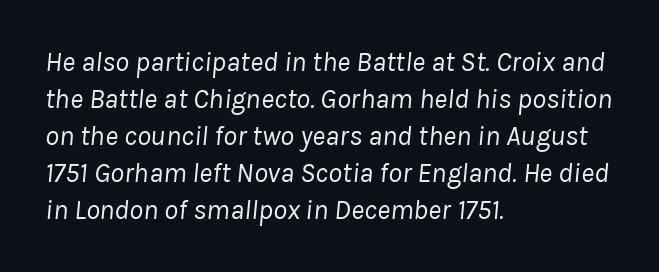
Q: Is the text bold? A: No.
Q: Is the text italic (slanted)? A: Yes, it leans right by about 8 degrees.
Q: Is the text underlined? A: No.
Q: How is the paragraph aligned? A: Left-aligned.
Q: Is the spacing between letters normal or unusually wide? A: Normal.
Q: Is the spacing between lines tight, normal or loose? A: Normal.
Q: Width (condensed, normal, or wide)? A: Normal.
Q: Stroke contrast? A: Low.
Q: x-height? A: Medium.
Q: Monospaced? A: No.
